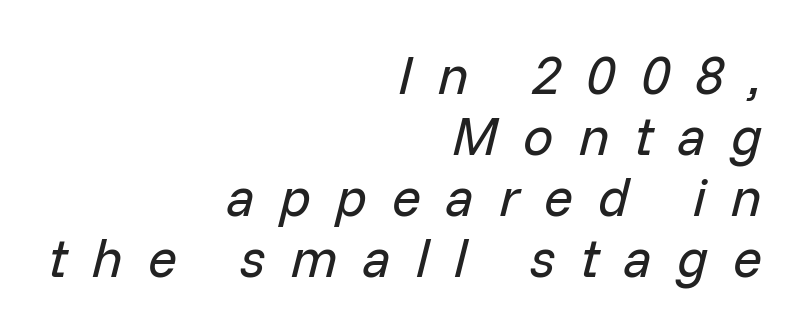
{"italic": "yes", "lean": "right", "slant_degrees": 14, "bold": "no", "weight": "regular", "width": "normal", "stroke_contrast": "low", "x_height": "medium", "monospaced": "no", "underline": "no", "align": "right", "line_spacing": "tight", "line_spacing_ratio": 1.13, "letter_spacing": "wide", "letter_spacing_em": 0.46, "glyph_px": 54}
